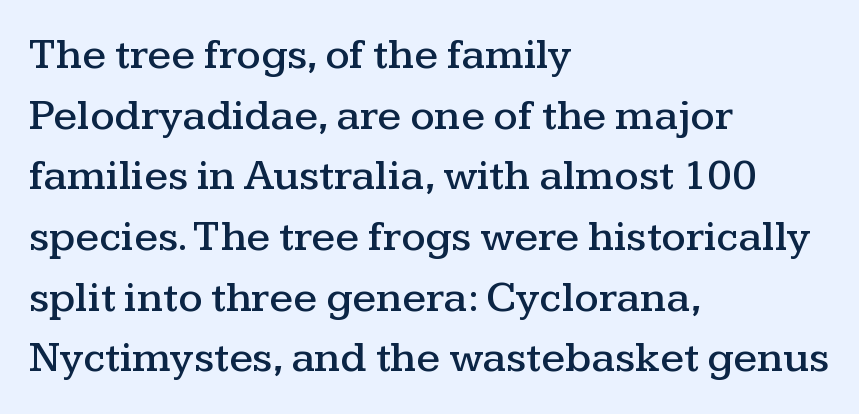
Upright lettering throughout. The letters advance in unequal steps, a hallmark of proportional type. Nobody drew a line under any word here. How would I describe the line gaps? Plain and ordinary. The rendering keeps characters at their native spacing. This sample is left-justified, so line endings fall wherever the words run out.
